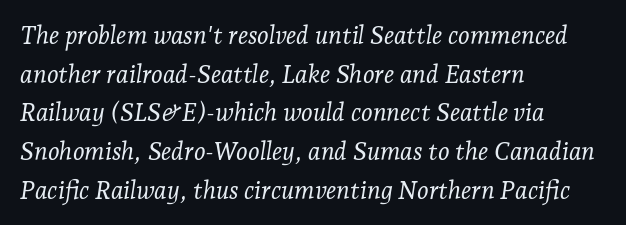
Q: Is the text bold? A: No.
Q: Is the text italic (slanted)? A: Yes, it leans right by about 7 degrees.
Q: Is the text underlined? A: No.
Q: How is the paragraph aligned? A: Left-aligned.
Q: Is the spacing between letters normal or unusually wide? A: Normal.
Q: Is the spacing between lines tight, normal or loose? A: Normal.
